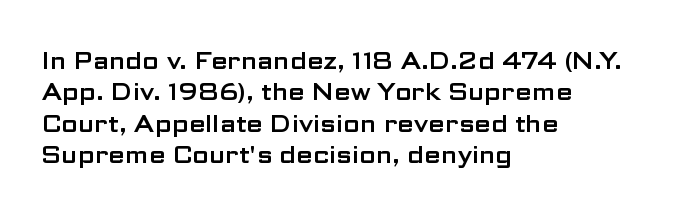
Q: Is the text italic (slanted)? A: No, it is upright.
Q: Is the text underlined? A: No.
Q: How is the paragraph aligned? A: Left-aligned.
Q: Is the spacing between letters normal or unusually wide? A: Normal.
Q: Is the spacing between lines tight, normal or loose? A: Normal.
